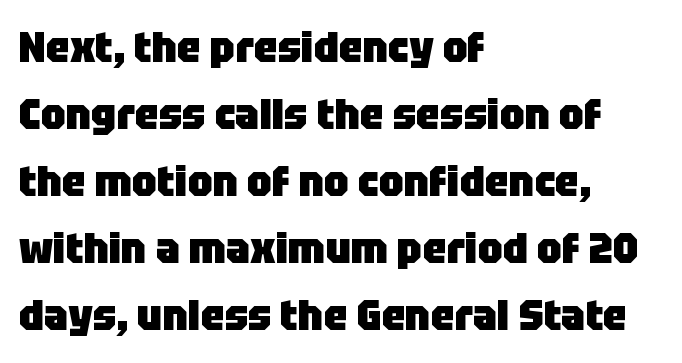
{"serif": "no", "italic": "no", "bold": "yes", "weight": "heavy", "width": "normal", "stroke_contrast": "low", "x_height": "large", "monospaced": "no", "underline": "no", "align": "left", "line_spacing": "normal", "line_spacing_ratio": 1.56, "letter_spacing": "normal", "letter_spacing_em": 0.0, "glyph_px": 43}
